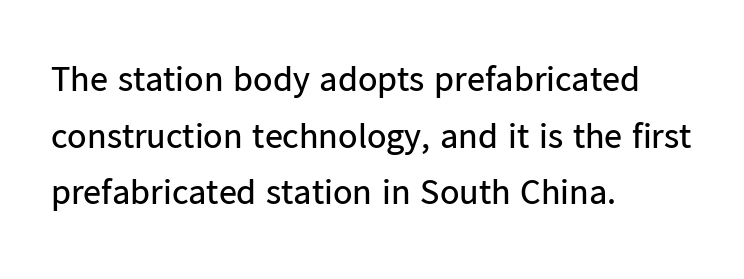
Q: Is the text bold? A: No.
Q: Is the text italic (slanted)? A: No, it is upright.
Q: Is the typeface a serif or a sans-serif typeface? A: Sans-serif.
Q: Is the text underlined? A: No.
Q: How is the paragraph aligned? A: Left-aligned.
Q: Is the spacing between letters normal or unusually wide? A: Normal.
Q: Is the spacing between lines tight, normal or loose? A: Normal.
Q: Width (condensed, normal, or wide)? A: Normal.
Q: Stroke contrast? A: Low.
Q: x-height? A: Medium.
Q: Monospaced? A: No.
